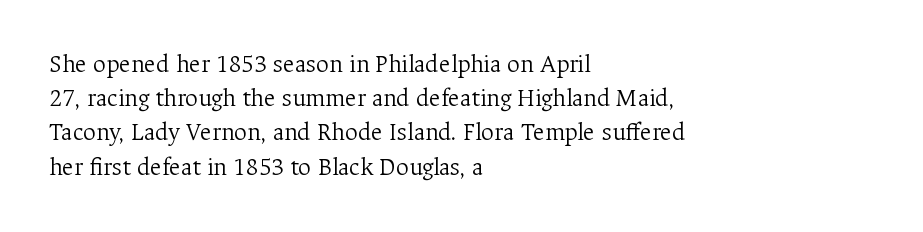
The area under the type is left untouched. A roman cut, with each character standing at attention. Observe the ordinary spacing: letters are neighbours, not strangers. Notice how the passage keeps a crisp vertical edge on the left only.
